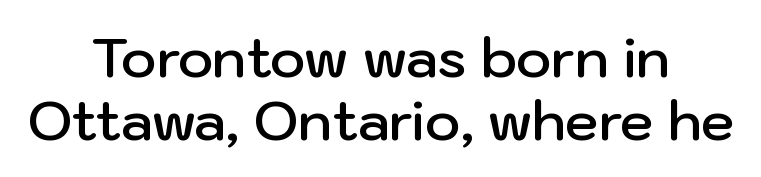
{"serif": "no", "italic": "no", "bold": "semi", "weight": "semibold", "width": "normal", "stroke_contrast": "low", "x_height": "medium", "monospaced": "no", "underline": "no", "align": "center", "line_spacing_ratio": 1.17, "letter_spacing": "normal", "letter_spacing_em": 0.0, "glyph_px": 54}
